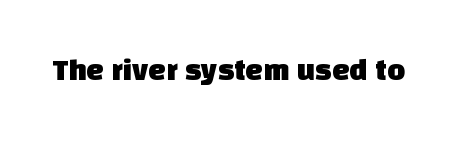
The image shows 31 px sans-serif type; set normal letter spacing, not underlined; low stroke contrast and a large x-height.
